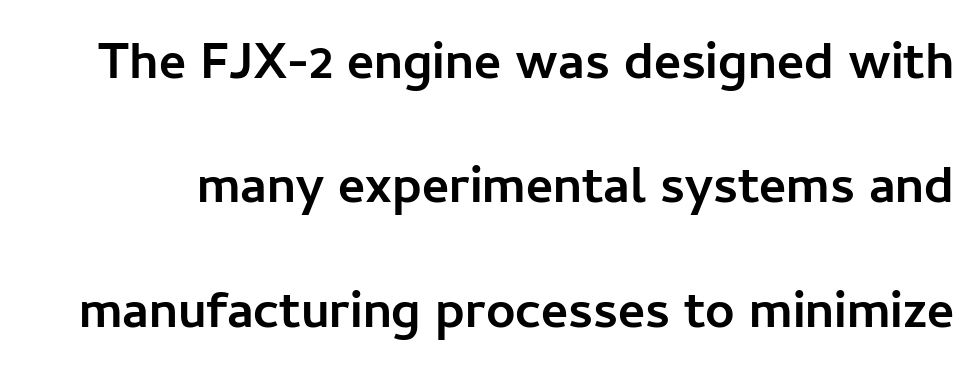
Proportional: the letters do not fall into vertical columns. Anything drawn beneath the words? Only blank space. Nope, no serifs anywhere on these letters. Is the type bold? Yes — the strokes are clearly thick and heavy. This sample uses plain, unmodified letter spacing.
